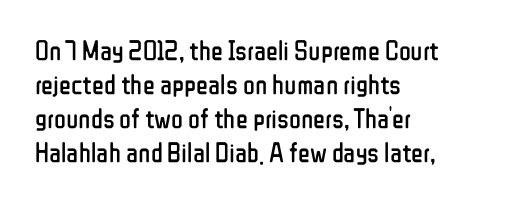
Q: Is the text bold? A: No.
Q: Is the text italic (slanted)? A: No, it is upright.
Q: Is the typeface a serif or a sans-serif typeface? A: Sans-serif.
Q: Is the text underlined? A: No.
Q: How is the paragraph aligned? A: Left-aligned.
Q: Is the spacing between letters normal or unusually wide? A: Normal.
Q: Width (condensed, normal, or wide)? A: Condensed.
Q: Stroke contrast? A: Low.
Q: x-height? A: Medium.
Q: Monospaced? A: No.
